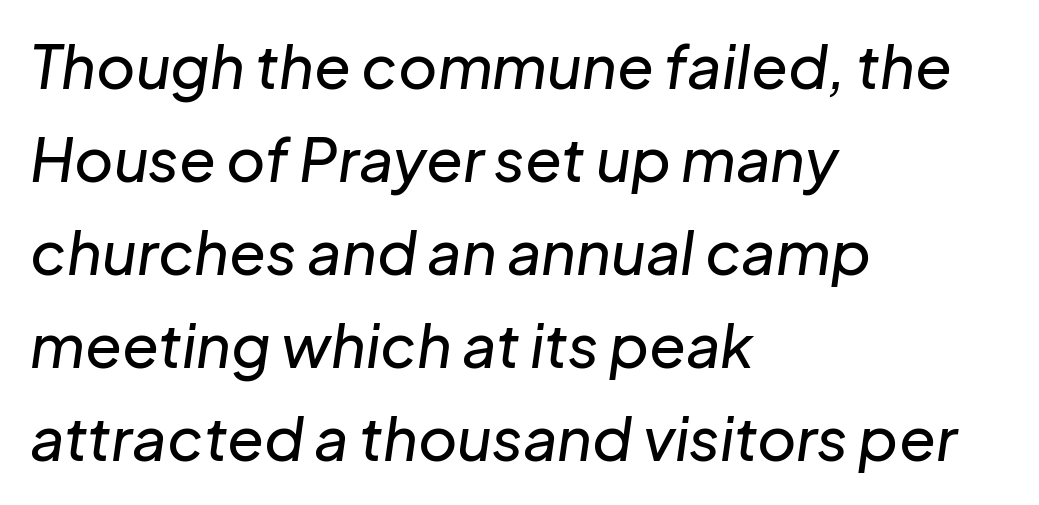
Is this a fixed-width face? No — the glyphs have proportional, varying widths. Students, note that the glyphs here touch the page at normal intervals. The specimen omits any rule beneath the text block's lines. Baseline-to-baseline distance is the conventional proportion of letter height. Designer's note — italics engaged.
